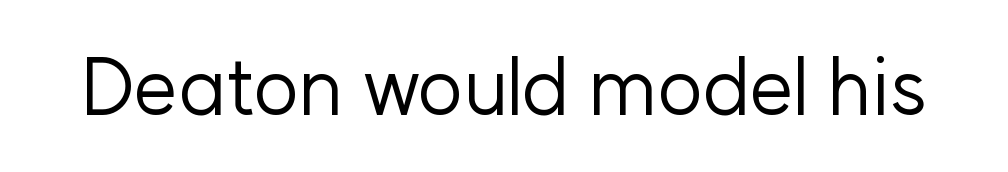
The image shows 79 px regular-weight sans-serif type, upright; set normal letter spacing, not underlined; low stroke contrast and a medium x-height.
